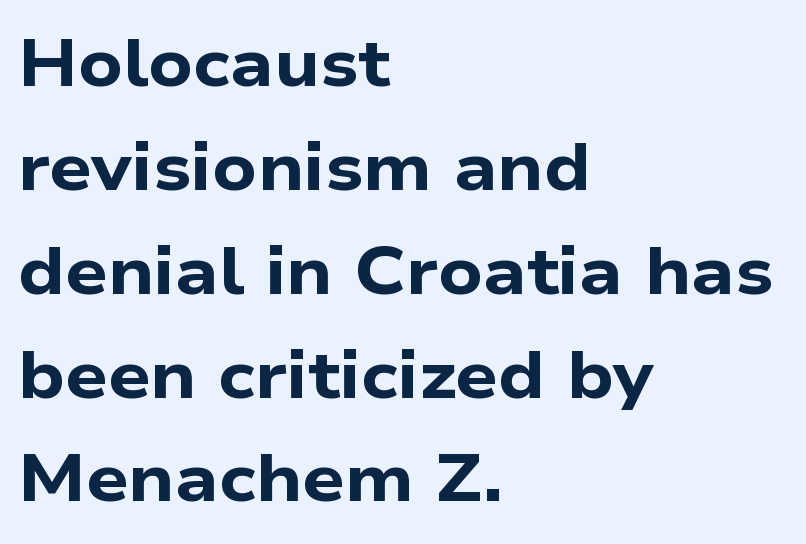
Q: Is the text bold? A: Yes.
Q: Is the typeface a serif or a sans-serif typeface? A: Sans-serif.
Q: Is the text underlined? A: No.
Q: How is the paragraph aligned? A: Left-aligned.
Q: Is the spacing between letters normal or unusually wide? A: Normal.
Q: Is the spacing between lines tight, normal or loose? A: Normal.
Q: Width (condensed, normal, or wide)? A: Wide.
Q: Stroke contrast? A: Low.
Q: x-height? A: Medium.
Q: Monospaced? A: No.
